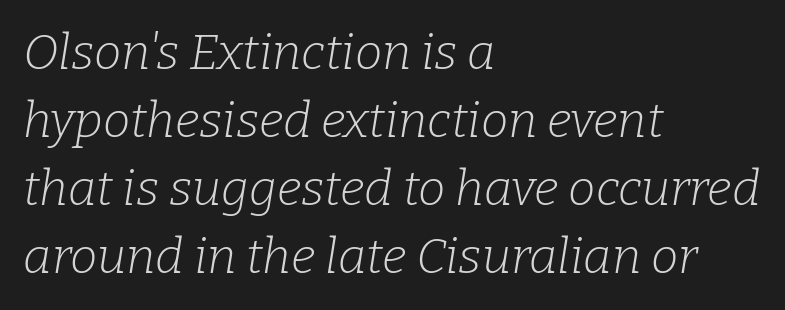
{"serif": "yes", "italic": "yes", "lean": "right", "slant_degrees": 9, "bold": "no", "weight": "light", "width": "normal", "stroke_contrast": "low", "x_height": "medium", "monospaced": "no", "underline": "no", "align": "left", "line_spacing": "normal", "line_spacing_ratio": 1.39, "letter_spacing": "normal", "letter_spacing_em": 0.0, "glyph_px": 49}
